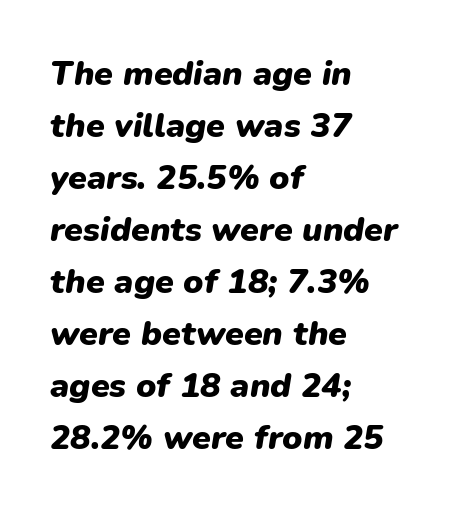
The image shows 34 px heavy type, italic (leaning right); set left-aligned, normal line spacing (1.53x), normal letter spacing, not underlined; low stroke contrast and a medium x-height.
